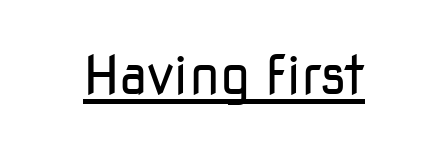
Q: Is the text bold? A: No.
Q: Is the text italic (slanted)? A: No, it is upright.
Q: Is the typeface a serif or a sans-serif typeface? A: Sans-serif.
Q: Is the text underlined? A: Yes.
Q: Is the spacing between letters normal or unusually wide? A: Normal.
Q: Width (condensed, normal, or wide)? A: Normal.
Q: Stroke contrast? A: Low.
Q: x-height? A: Medium.
Q: Monospaced? A: No.
